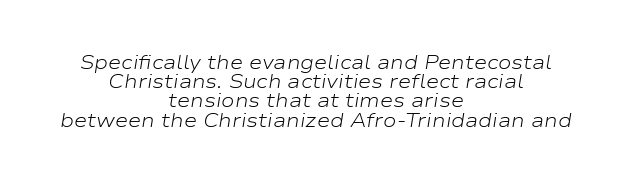
{"italic": "yes", "lean": "right", "slant_degrees": 9, "bold": "no", "underline": "no", "align": "center", "line_spacing": "tight", "line_spacing_ratio": 0.96, "letter_spacing": "normal", "letter_spacing_em": 0.0, "glyph_px": 20}
